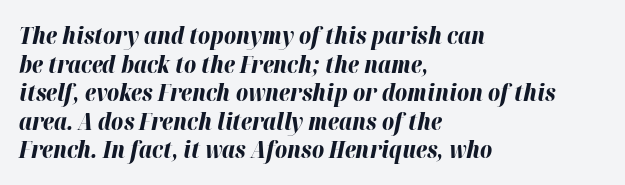
{"italic": "yes", "lean": "right", "slant_degrees": 12, "bold": "yes", "underline": "no", "align": "left", "line_spacing_ratio": 1.24, "letter_spacing": "normal", "letter_spacing_em": 0.0, "glyph_px": 23}
